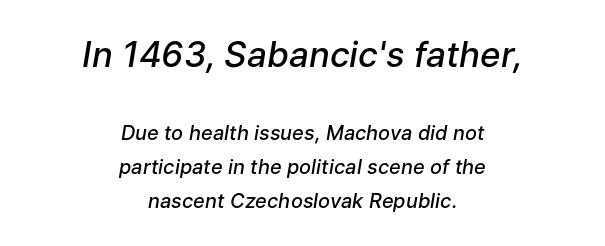
{"italic": "yes", "lean": "right", "slant_degrees": 9, "bold": "semi", "weight": "semibold", "width": "normal", "stroke_contrast": "low", "x_height": "medium", "monospaced": "no", "underline": "no", "align": "center", "line_spacing": "normal", "line_spacing_ratio": 1.69, "letter_spacing": "normal", "letter_spacing_em": 0.0, "larger_block": "first", "size_ratio": 1.75, "glyph_px": 35}
